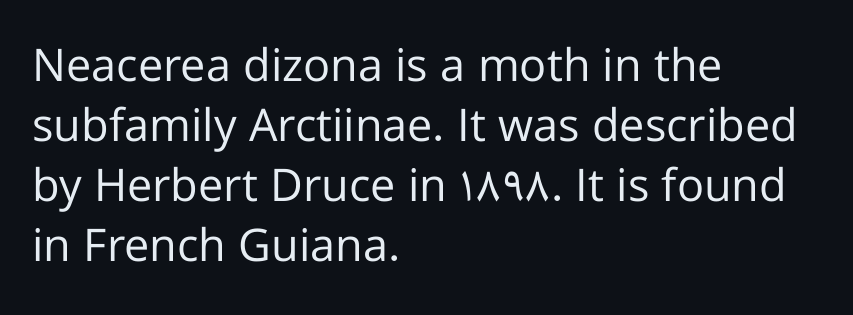
Is the stroke heavy? The answer is a plain regular-or-lighter. Plain, unruled lines of type. A normal amount of white space separates one row of letters from the next. When letters stand straight like this, we call the style roman or upright. Note the varied advance widths — an 'i' is clearly narrower than an 'm'. Line beginnings align vertically; line endings do not.
